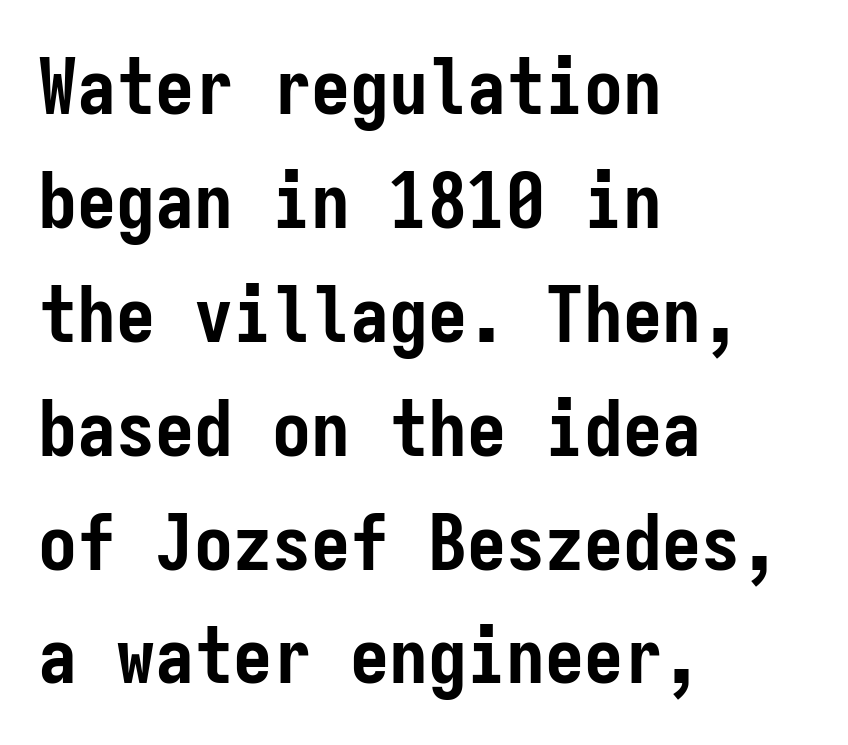
The image shows 78 px semibold, condensed sans-serif type, upright, monospaced; set left-aligned, normal line spacing (1.46x), normal letter spacing, not underlined; low stroke contrast and a medium x-height.
